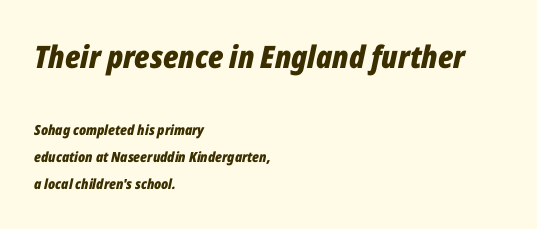
A great deal of white space separates one row of letters from the next. Designer's note — italics engaged. Each glyph is drawn with heavy, bold strokes. Think of a printed novel: that variable character pitch is what you see here. Underlining? Definitely not there.
